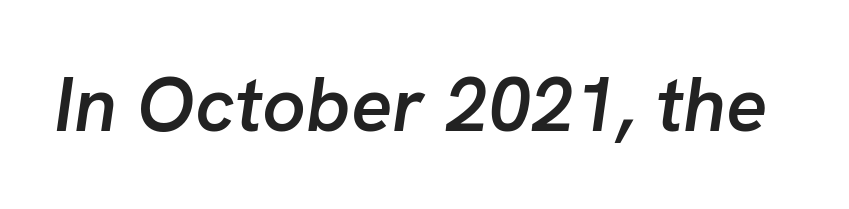
Q: Is the text bold? A: Semi-bold.
Q: Is the text italic (slanted)? A: Yes, it leans right by about 8 degrees.
Q: Is the text underlined? A: No.
Q: Is the spacing between letters normal or unusually wide? A: Normal.
Q: Width (condensed, normal, or wide)? A: Normal.
Q: Stroke contrast? A: Low.
Q: x-height? A: Medium.
Q: Monospaced? A: No.
